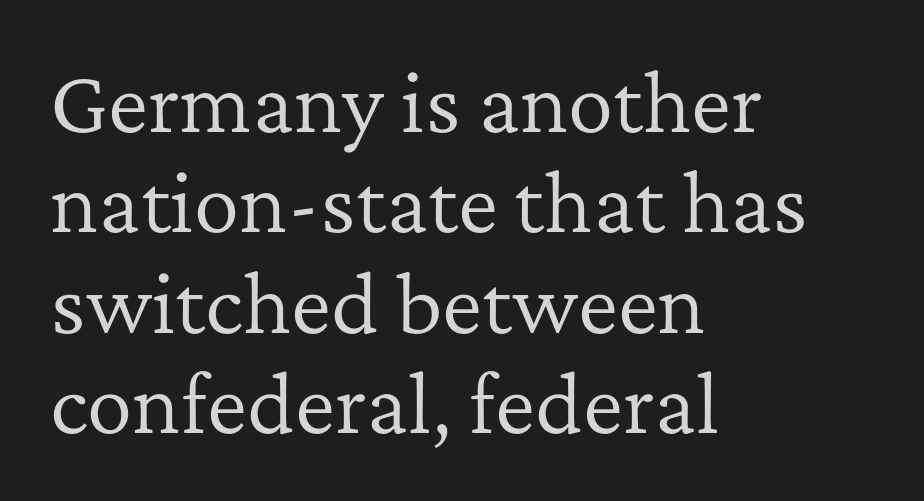
Check the space under the baseline: it is left empty. Font category for this specimen: serif. Words appear dense and cohesive because spacing is normal. Compared with a centered layout, this one pins lines to the left instead.
